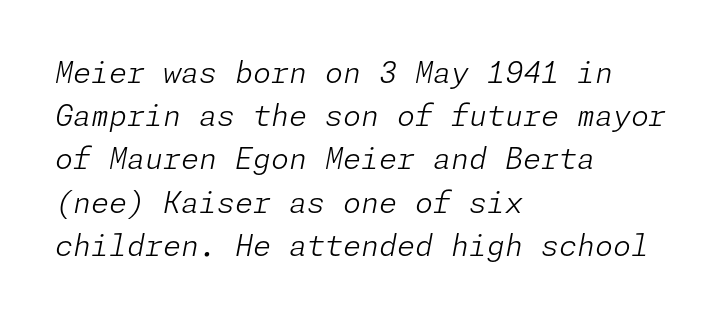
The image shows 29 px light type, italic (leaning right); set left-aligned, normal line spacing (1.49x), normal letter spacing, not underlined; low stroke contrast and a medium x-height.
